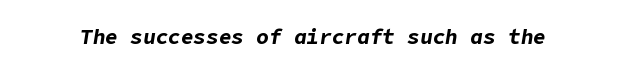
The image shows 21 px bold type, italic (leaning right); set normal letter spacing, not underlined.
